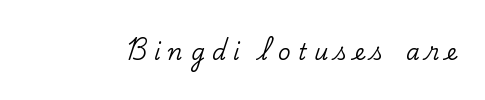
The image shows 22 px text type; set unusually wide letter spacing (+0.34 em), not underlined.
